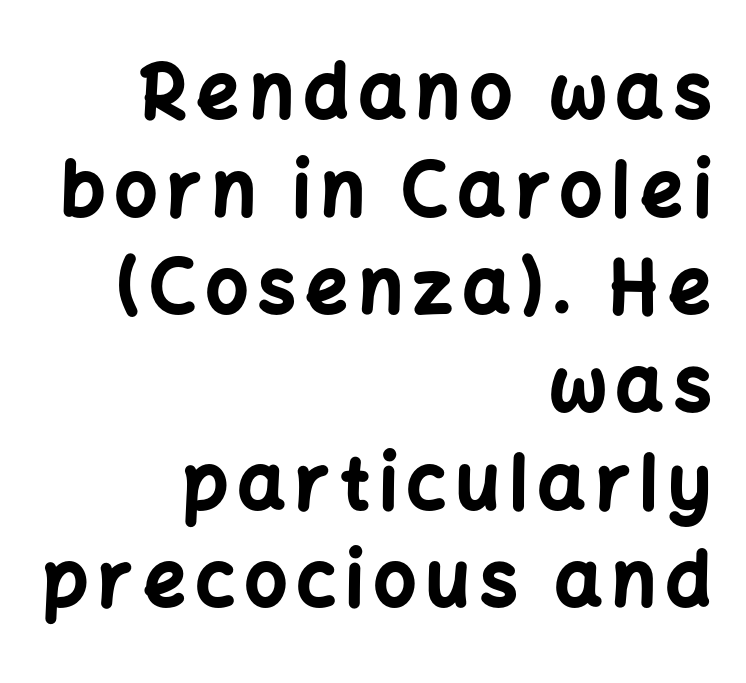
Q: Is the text bold? A: Yes.
Q: Is the text italic (slanted)? A: No, it is upright.
Q: Is the typeface a serif or a sans-serif typeface? A: Sans-serif.
Q: Is the text underlined? A: No.
Q: How is the paragraph aligned? A: Right-aligned.
Q: Is the spacing between lines tight, normal or loose? A: Normal.
Q: Width (condensed, normal, or wide)? A: Normal.
Q: Stroke contrast? A: Low.
Q: x-height? A: Medium.
Q: Monospaced? A: No.
